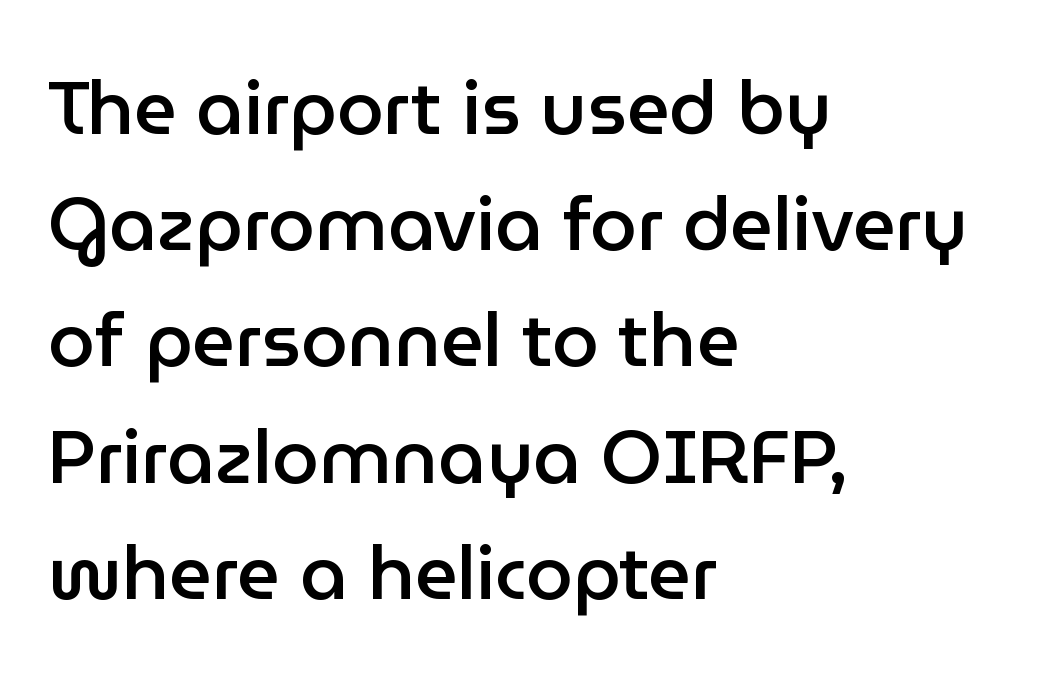
Q: Is the text bold? A: Semi-bold.
Q: Is the text italic (slanted)? A: No, it is upright.
Q: Is the typeface a serif or a sans-serif typeface? A: Sans-serif.
Q: Is the text underlined? A: No.
Q: How is the paragraph aligned? A: Left-aligned.
Q: Is the spacing between letters normal or unusually wide? A: Normal.
Q: Is the spacing between lines tight, normal or loose? A: Normal.
Q: Width (condensed, normal, or wide)? A: Normal.
Q: Stroke contrast? A: Low.
Q: x-height? A: Medium.
Q: Monospaced? A: No.
